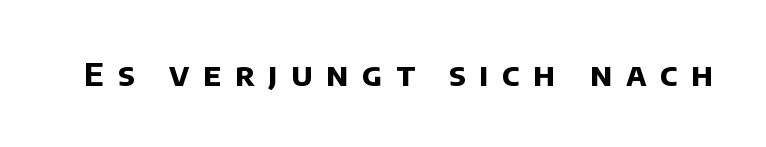
The image shows 32 px bold sans-serif type; set unusually wide letter spacing (+0.42 em), not underlined; low stroke contrast and a large x-height.
